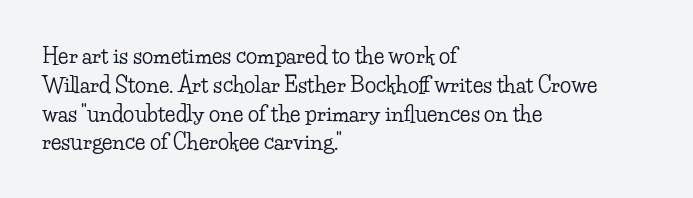
Q: Is the text italic (slanted)? A: No, it is upright.
Q: Is the text underlined? A: No.
Q: How is the paragraph aligned? A: Left-aligned.
Q: Is the spacing between letters normal or unusually wide? A: Normal.
Q: Is the spacing between lines tight, normal or loose? A: Normal.
